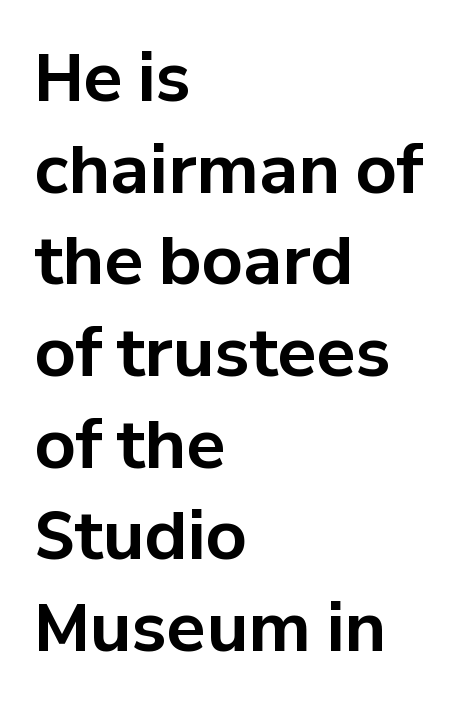
Horizontally, the lines are justified to the leading edge only. Character widths vary here, with narrow letters taking less room than wide ones. Stroke thickness is high; the sample reads as a true bold. If you drew a line through each stem, it would be perfectly vertical.
